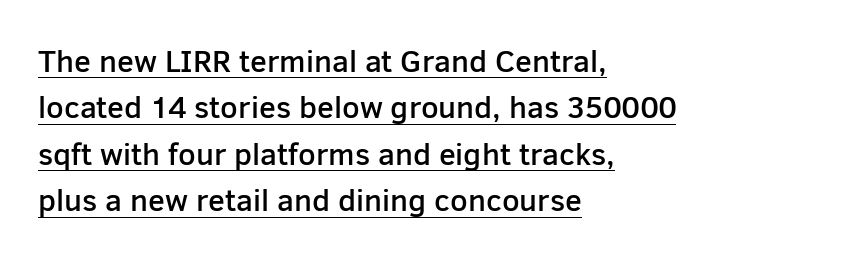
Q: Is the text bold? A: Semi-bold.
Q: Is the text italic (slanted)? A: No, it is upright.
Q: Is the typeface a serif or a sans-serif typeface? A: Sans-serif.
Q: Is the text underlined? A: Yes.
Q: How is the paragraph aligned? A: Left-aligned.
Q: Is the spacing between letters normal or unusually wide? A: Normal.
Q: Is the spacing between lines tight, normal or loose? A: Normal.
Q: Width (condensed, normal, or wide)? A: Normal.
Q: Stroke contrast? A: Low.
Q: x-height? A: Medium.
Q: Monospaced? A: No.
